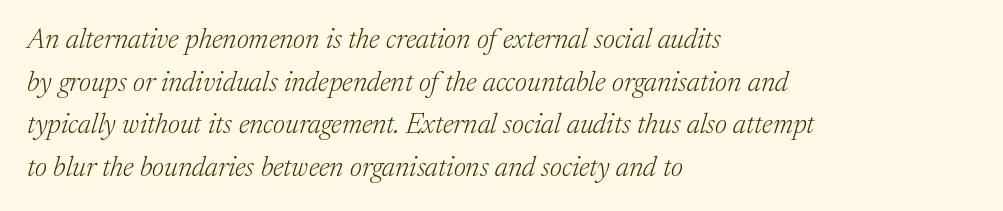
{"serif": "yes", "italic": "yes", "lean": "right", "slant_degrees": 17, "bold": "no", "weight": "light", "width": "normal", "stroke_contrast": "medium", "x_height": "medium", "monospaced": "no", "underline": "no", "align": "left", "line_spacing": "normal", "line_spacing_ratio": 1.52, "letter_spacing": "normal", "letter_spacing_em": 0.0, "glyph_px": 28}
